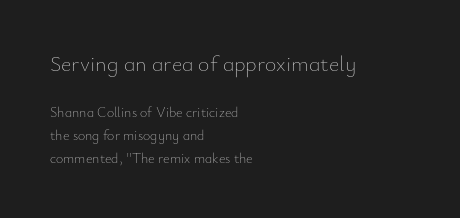
The letters stand straight up with perfectly vertical stems. Characters follow at the spacing the type designer built in. Compared with typical paragraphs, the rows here are spaced about the same. Teacher's note: observe the even left margin — that is flush-left alignment.
